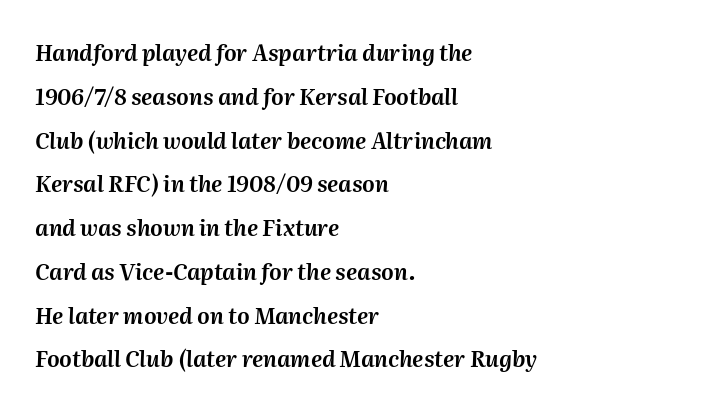
{"italic": "yes", "lean": "right", "slant_degrees": 2, "underline": "no", "align": "left", "line_spacing": "loose", "line_spacing_ratio": 1.99, "letter_spacing": "normal", "letter_spacing_em": 0.0, "glyph_px": 22}
